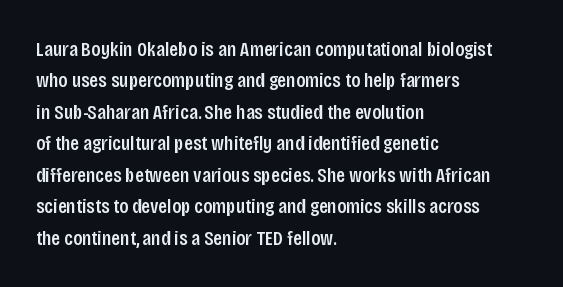
Q: Is the text bold? A: Semi-bold.
Q: Is the text italic (slanted)? A: No, it is upright.
Q: Is the text underlined? A: No.
Q: How is the paragraph aligned? A: Left-aligned.
Q: Is the spacing between letters normal or unusually wide? A: Normal.
Q: Is the spacing between lines tight, normal or loose? A: Normal.
